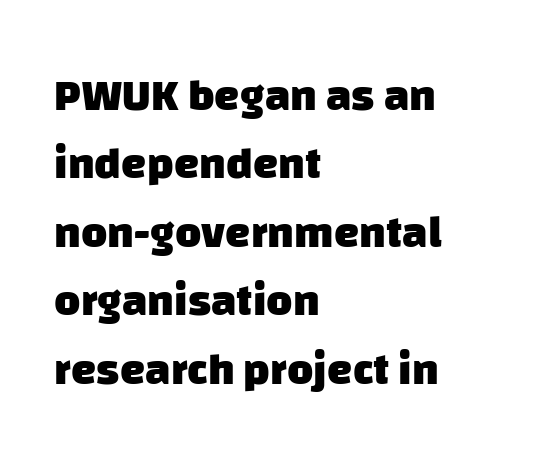
Q: Is the text bold? A: Yes.
Q: Is the typeface a serif or a sans-serif typeface? A: Sans-serif.
Q: Is the text underlined? A: No.
Q: How is the paragraph aligned? A: Left-aligned.
Q: Is the spacing between letters normal or unusually wide? A: Normal.
Q: Is the spacing between lines tight, normal or loose? A: Normal.
Q: Width (condensed, normal, or wide)? A: Normal.
Q: Stroke contrast? A: Low.
Q: x-height? A: Large.
Q: Monospaced? A: No.
